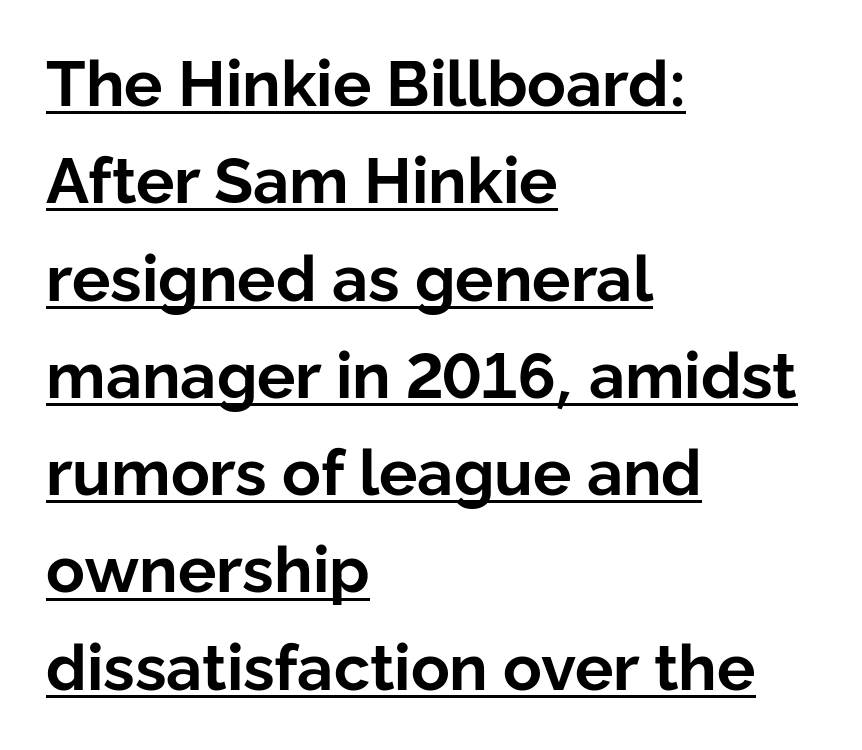
Q: Is the text bold? A: Yes.
Q: Is the text italic (slanted)? A: No, it is upright.
Q: Is the typeface a serif or a sans-serif typeface? A: Sans-serif.
Q: Is the text underlined? A: Yes.
Q: How is the paragraph aligned? A: Left-aligned.
Q: Is the spacing between letters normal or unusually wide? A: Normal.
Q: Is the spacing between lines tight, normal or loose? A: Normal.
Q: Width (condensed, normal, or wide)? A: Normal.
Q: Stroke contrast? A: Low.
Q: x-height? A: Medium.
Q: Monospaced? A: No.
